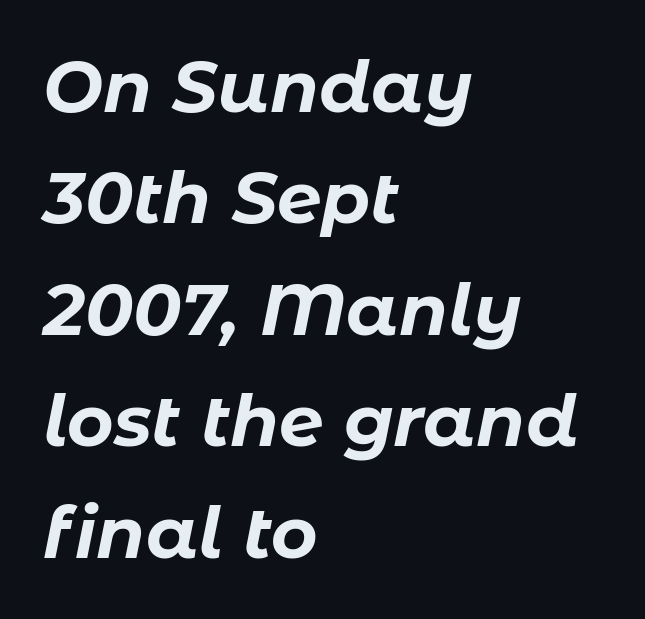
The foot of each line stays bare and open. Successive baselines arrive at the customary interval. Compared with an ordinary text face, these strokes are far heavier — a full bold. No extra tracking has been applied to these lines. Compared with ordinary roman type, these characters are visibly tilted.
